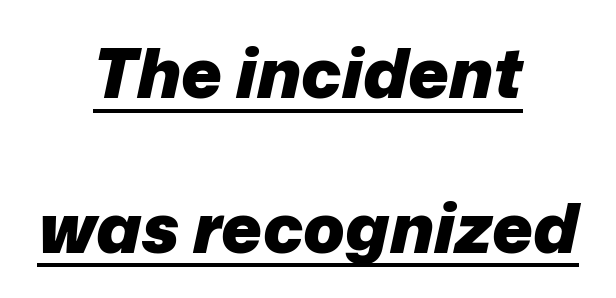
Q: Is the text bold? A: Yes.
Q: Is the text italic (slanted)? A: Yes, it leans right by about 12 degrees.
Q: Is the text underlined? A: Yes.
Q: How is the paragraph aligned? A: Centered.
Q: Is the spacing between letters normal or unusually wide? A: Normal.
Q: Is the spacing between lines tight, normal or loose? A: Loose.
Q: Width (condensed, normal, or wide)? A: Normal.
Q: Stroke contrast? A: Low.
Q: x-height? A: Medium.
Q: Monospaced? A: No.
